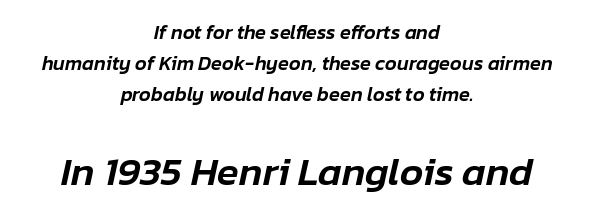
Q: Is the text italic (slanted)? A: Yes, it leans right by about 12 degrees.
Q: Is the text underlined? A: No.
Q: How is the paragraph aligned? A: Centered.
Q: Is the spacing between letters normal or unusually wide? A: Normal.
Q: Is the spacing between lines tight, normal or loose? A: Normal.
Q: Which block of text is set in a larger size, the first (top) or the second (bottom)? A: The second (bottom) one.
Q: Width (condensed, normal, or wide)? A: Normal.
Q: Stroke contrast? A: Low.
Q: x-height? A: Medium.
Q: Monospaced? A: No.
